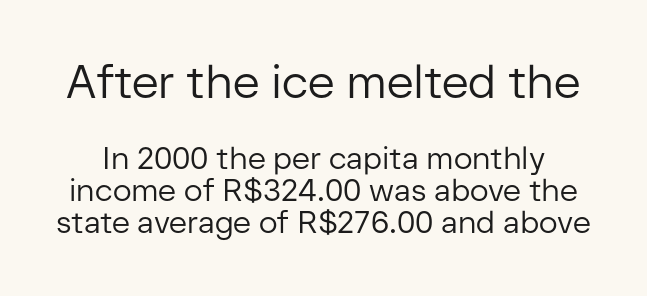
{"serif": "no", "italic": "no", "bold": "no", "weight": "regular", "width": "normal", "stroke_contrast": "low", "x_height": "medium", "monospaced": "no", "underline": "no", "line_spacing": "tight", "line_spacing_ratio": 1.04, "letter_spacing": "normal", "letter_spacing_em": 0.0, "larger_block": "first", "size_ratio": 1.48, "glyph_px": 46}
